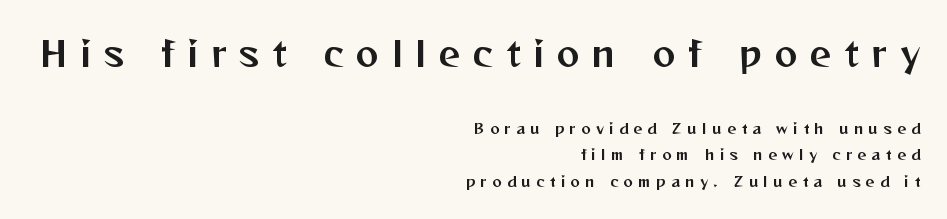
You could only call the tracking loose — the letters float apart. This is sans-serif lettering, the kind often seen on screens and signage. Every character sits straight up, as roman type does. Here the designer chose a conventional face with non-uniform glyph widths. Where is the straight margin? On the right.
